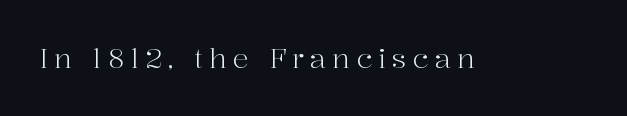
Q: Is the text bold? A: No.
Q: Is the text italic (slanted)? A: No, it is upright.
Q: Is the text underlined? A: No.
Q: Is the spacing between letters normal or unusually wide? A: Unusually wide.
